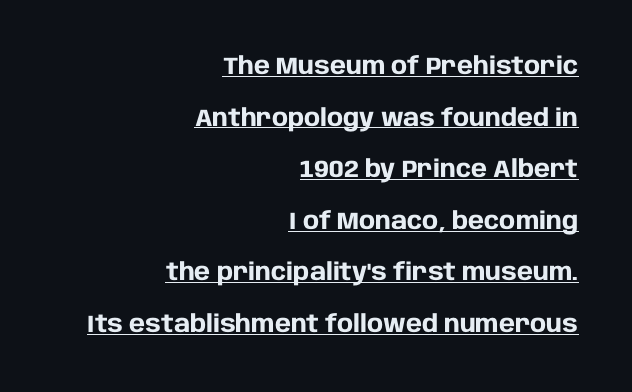
{"italic": "no", "bold": "yes", "underline": "yes", "align": "right", "line_spacing": "loose", "line_spacing_ratio": 2.15, "letter_spacing": "normal", "letter_spacing_em": 0.0, "glyph_px": 24}
